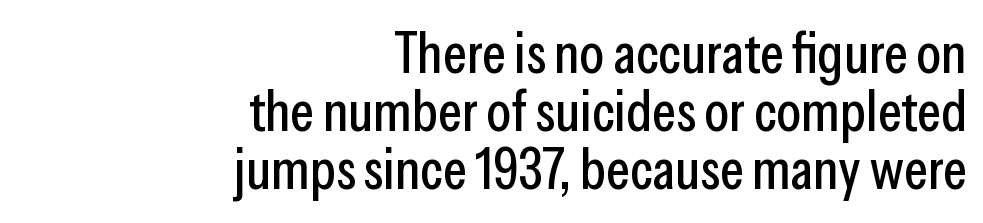
Glyph-to-glyph distance matches everyday printed text. No feet cap the strokes, marking this as sans-serif type. When letters stand straight like this, we call the style roman or upright. Notice how the passage keeps a crisp vertical edge on the right only. Descenders hang freely into open space. Honestly, the rows look squashed on top of each other.
